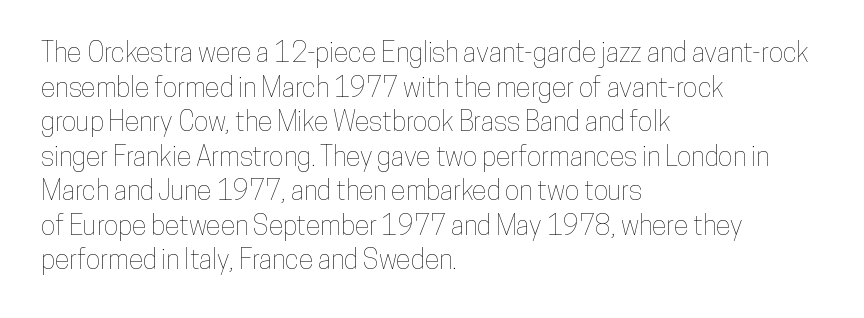
Q: Is the text italic (slanted)? A: No, it is upright.
Q: Is the text underlined? A: No.
Q: How is the paragraph aligned? A: Left-aligned.
Q: Is the spacing between letters normal or unusually wide? A: Normal.
Q: Is the spacing between lines tight, normal or loose? A: Normal.
